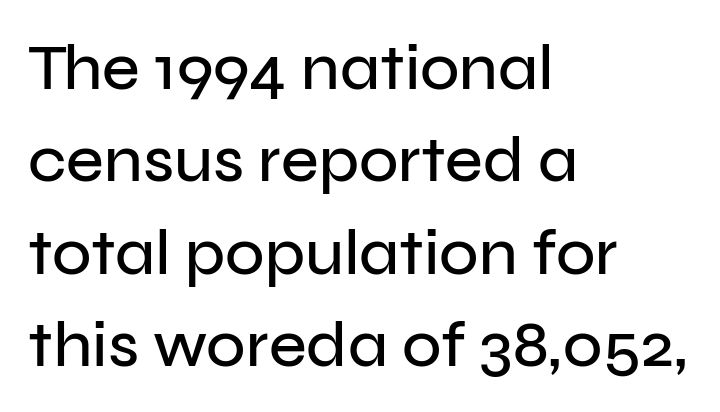
{"serif": "no", "italic": "no", "width": "normal", "stroke_contrast": "low", "x_height": "medium", "monospaced": "no", "underline": "no", "align": "left", "line_spacing": "normal", "line_spacing_ratio": 1.42, "letter_spacing": "normal", "letter_spacing_em": 0.0, "glyph_px": 65}
